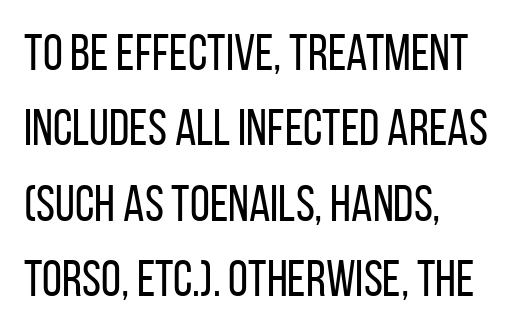
Spacing verdict: proportional, widths tailored to each character. Letterform terminals end flat and unadorned throughout the passage. The rendering anchors every line to the left-hand side. Honestly, there is no underline to notice here at all. Look at the tracking — it's just the regular setting, nothing added.
